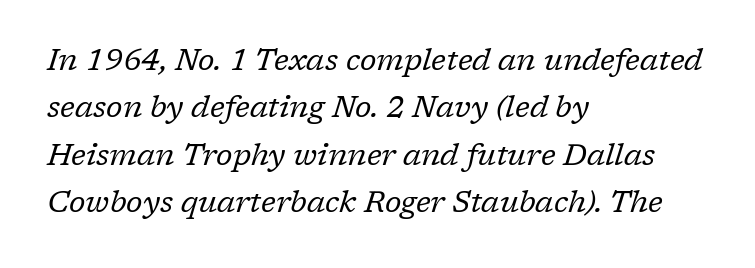
{"serif": "yes", "italic": "yes", "lean": "right", "slant_degrees": 17, "bold": "no", "weight": "regular", "width": "normal", "stroke_contrast": "low", "x_height": "medium", "monospaced": "no", "underline": "no", "align": "left", "line_spacing": "normal", "line_spacing_ratio": 1.58, "letter_spacing": "normal", "letter_spacing_em": 0.0, "glyph_px": 30}
